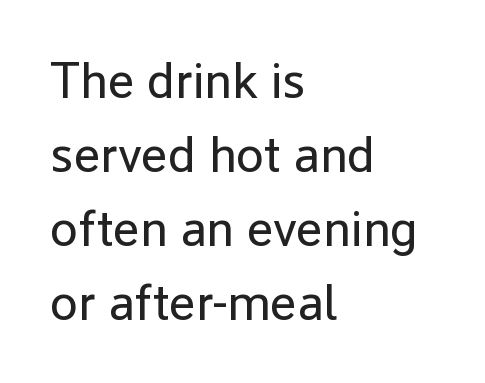
Q: Is the text bold? A: No.
Q: Is the text italic (slanted)? A: No, it is upright.
Q: Is the typeface a serif or a sans-serif typeface? A: Sans-serif.
Q: Is the text underlined? A: No.
Q: How is the paragraph aligned? A: Left-aligned.
Q: Is the spacing between letters normal or unusually wide? A: Normal.
Q: Is the spacing between lines tight, normal or loose? A: Normal.
Q: Width (condensed, normal, or wide)? A: Normal.
Q: Stroke contrast? A: Low.
Q: x-height? A: Medium.
Q: Monospaced? A: No.
